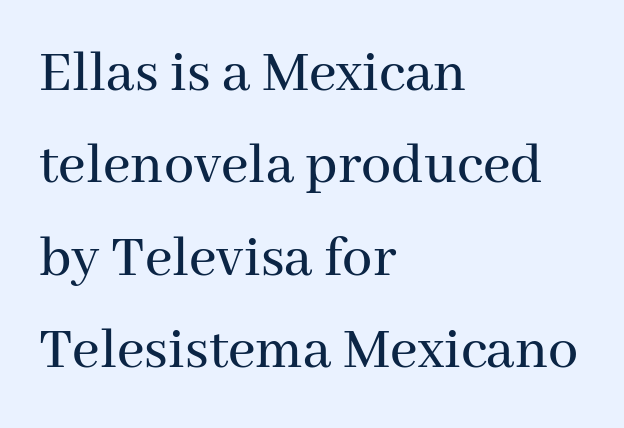
Q: Is the text italic (slanted)? A: No, it is upright.
Q: Is the typeface a serif or a sans-serif typeface? A: Serif.
Q: Is the text underlined? A: No.
Q: How is the paragraph aligned? A: Left-aligned.
Q: Is the spacing between letters normal or unusually wide? A: Normal.
Q: Is the spacing between lines tight, normal or loose? A: Normal.
Q: Width (condensed, normal, or wide)? A: Normal.
Q: Stroke contrast? A: Medium.
Q: x-height? A: Medium.
Q: Monospaced? A: No.
